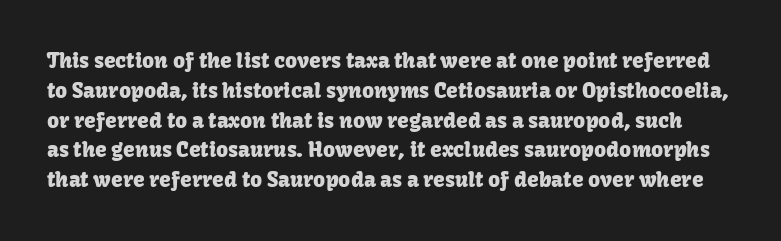
{"italic": "no", "underline": "no", "line_spacing": "normal", "line_spacing_ratio": 1.42, "letter_spacing": "normal", "letter_spacing_em": 0.0, "glyph_px": 21}
